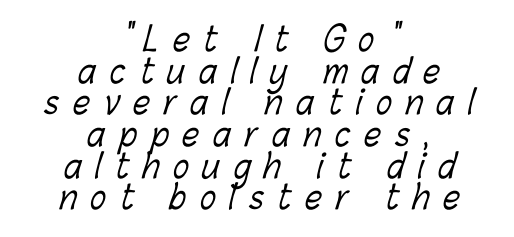
Q: Is the text bold? A: No.
Q: Is the text underlined? A: No.
Q: How is the paragraph aligned? A: Centered.
Q: Is the spacing between letters normal or unusually wide? A: Unusually wide.
Q: Is the spacing between lines tight, normal or loose? A: Tight.
Q: Width (condensed, normal, or wide)? A: Condensed.
Q: Stroke contrast? A: Low.
Q: x-height? A: Medium.
Q: Monospaced? A: No.
